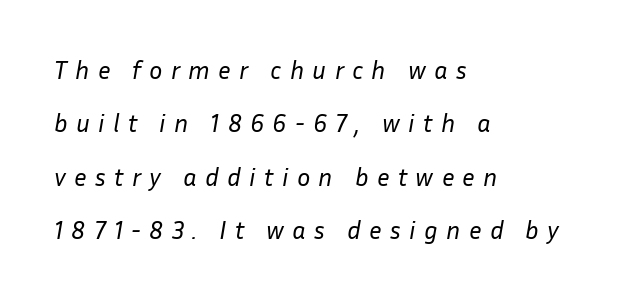
The image shows 25 px text type, italic (leaning right); set left-aligned, loose line spacing (2.14x), unusually wide letter spacing (+0.33 em), not underlined.
